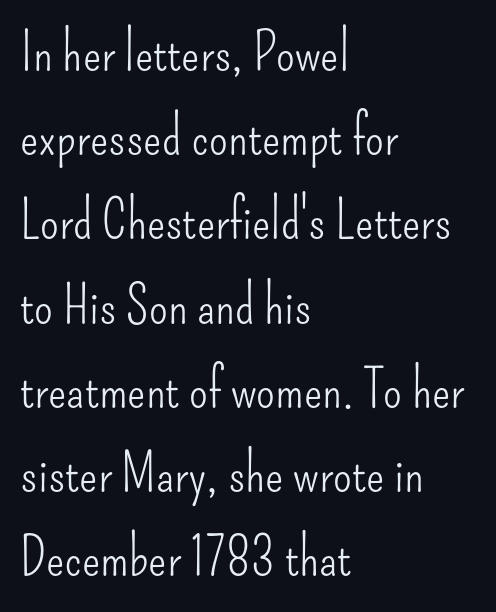
The image shows 54 px light, condensed sans-serif type, upright; set left-aligned, normal line spacing (1.56x), normal letter spacing, not underlined; low stroke contrast and a small x-height.
